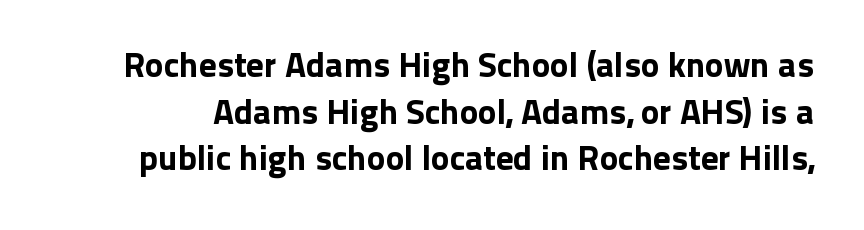
The image shows 35 px sans-serif type, upright; set normal line spacing (1.33x), normal letter spacing, not underlined; low stroke contrast and a medium x-height.
